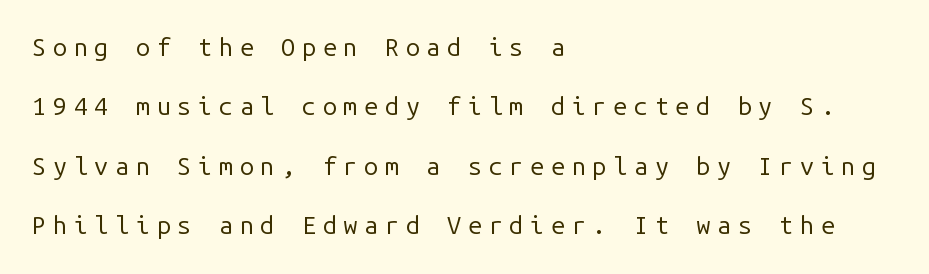
Line spacing here is loose. In terms of letterspacing, this is a distinctly airy, spread setting. Is there any slant? The stems are plumb. Stems and bowls with no extra thickness — not bold. The string is rendered with underlining switched off.
